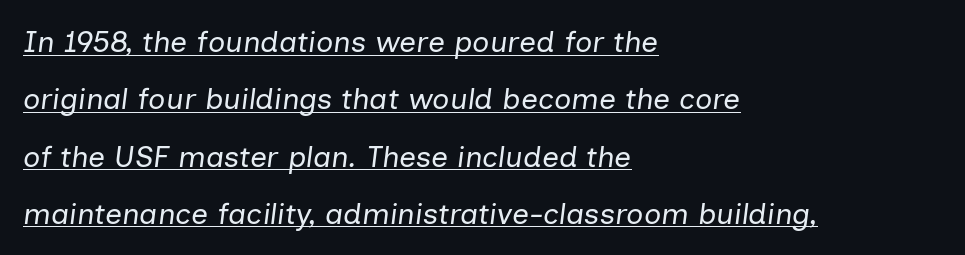
Q: Is the text bold? A: No.
Q: Is the text italic (slanted)? A: Yes, it leans right by about 7 degrees.
Q: Is the text underlined? A: Yes.
Q: How is the paragraph aligned? A: Left-aligned.
Q: Is the spacing between letters normal or unusually wide? A: Normal.
Q: Is the spacing between lines tight, normal or loose? A: Loose.
Q: Width (condensed, normal, or wide)? A: Normal.
Q: Stroke contrast? A: Low.
Q: x-height? A: Medium.
Q: Monospaced? A: No.
